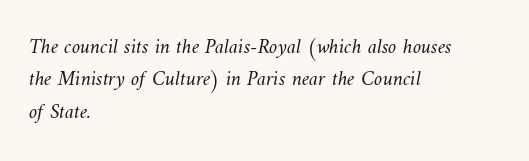
{"bold": "no", "underline": "no", "align": "left", "line_spacing": "normal", "line_spacing_ratio": 1.54, "letter_spacing": "normal", "letter_spacing_em": 0.0, "glyph_px": 21}
